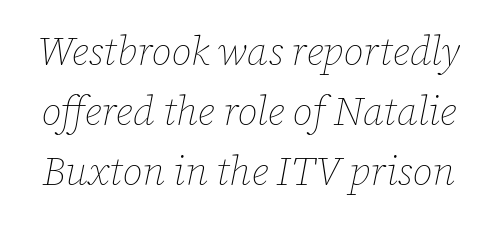
{"italic": "yes", "lean": "right", "slant_degrees": 12, "bold": "no", "weight": "thin", "width": "normal", "stroke_contrast": "low", "x_height": "medium", "monospaced": "no", "underline": "no", "line_spacing": "normal", "line_spacing_ratio": 1.5, "letter_spacing": "normal", "letter_spacing_em": 0.0, "glyph_px": 40}
